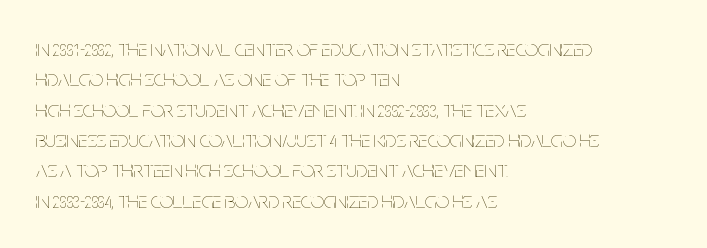
Q: Is the text bold? A: No.
Q: Is the text italic (slanted)? A: No, it is upright.
Q: Is the text underlined? A: No.
Q: How is the paragraph aligned? A: Left-aligned.
Q: Is the spacing between letters normal or unusually wide? A: Normal.
Q: Is the spacing between lines tight, normal or loose? A: Normal.
